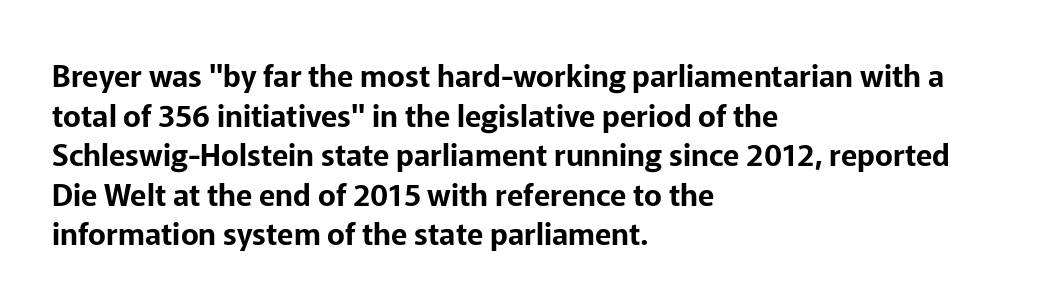
The face used here is proportionally spaced, like ordinary book or web type. A typesetter would mark this as roman, not italic. Grotesque or geometric, the face here clearly has no serifs. Inter-character spacing is left at the font's built-in metrics.
